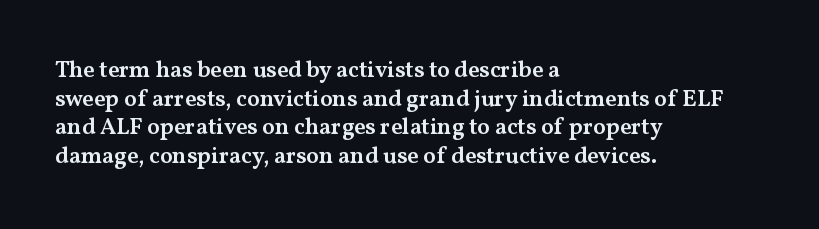
Q: Is the text bold? A: Semi-bold.
Q: Is the text italic (slanted)? A: No, it is upright.
Q: Is the text underlined? A: No.
Q: How is the paragraph aligned? A: Left-aligned.
Q: Is the spacing between letters normal or unusually wide? A: Normal.
